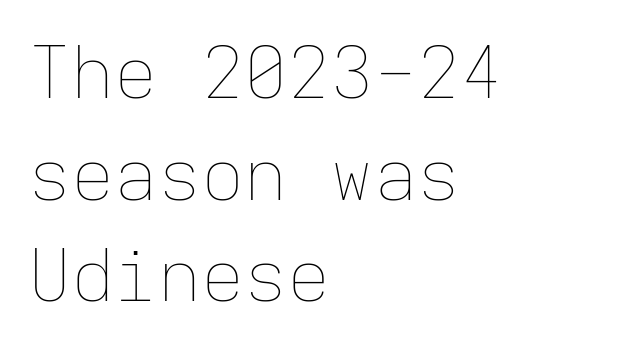
The image shows 72 px thin type, upright, monospaced; set left-aligned, normal line spacing (1.41x), normal letter spacing, not underlined; low stroke contrast and a medium x-height.
